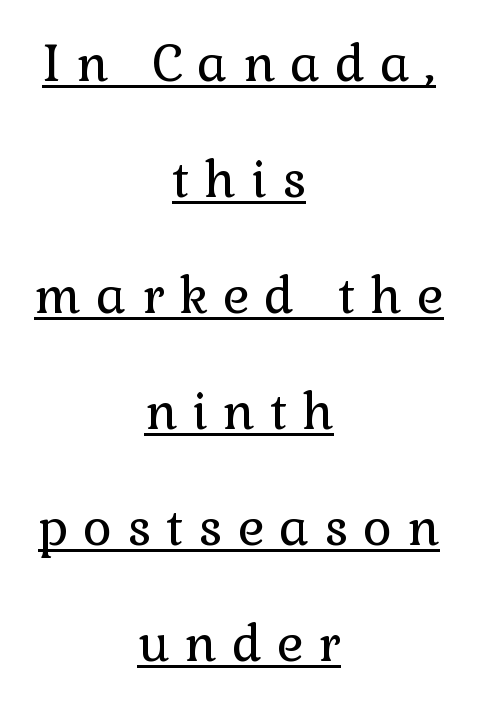
Varying glyph widths throughout — classic text-font behaviour. Honestly, the letter spacing is so wide it's the main thing you notice. Font category for this specimen: serif. Beneath each row of characters lies a ruled line. The setting favours the middle, as headings and verse often do. Nope, not italic — everything's standing straight.
